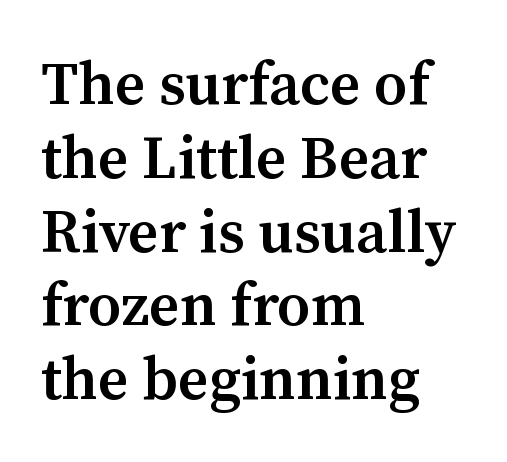
Honestly, the letter spacing is just normal — you wouldn't notice it. Heft: intermediate — a semibold. The lines are quadded left. The space directly below the letters is spotless.
